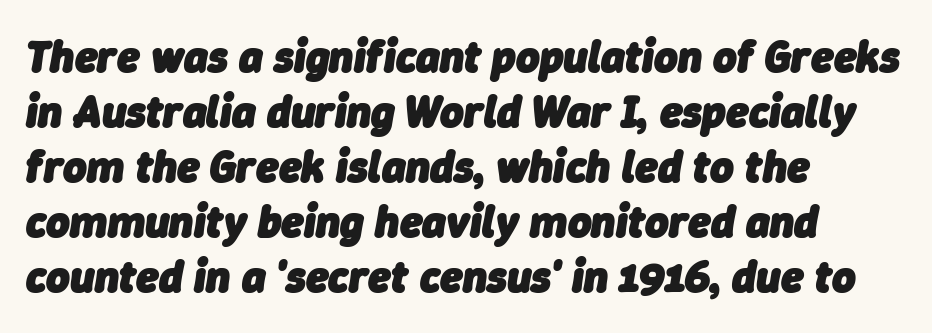
Q: Is the text bold? A: Yes.
Q: Is the text italic (slanted)? A: Yes, it leans right by about 9 degrees.
Q: Is the text underlined? A: No.
Q: How is the paragraph aligned? A: Left-aligned.
Q: Is the spacing between letters normal or unusually wide? A: Normal.
Q: Width (condensed, normal, or wide)? A: Normal.
Q: Stroke contrast? A: Low.
Q: x-height? A: Medium.
Q: Monospaced? A: No.
